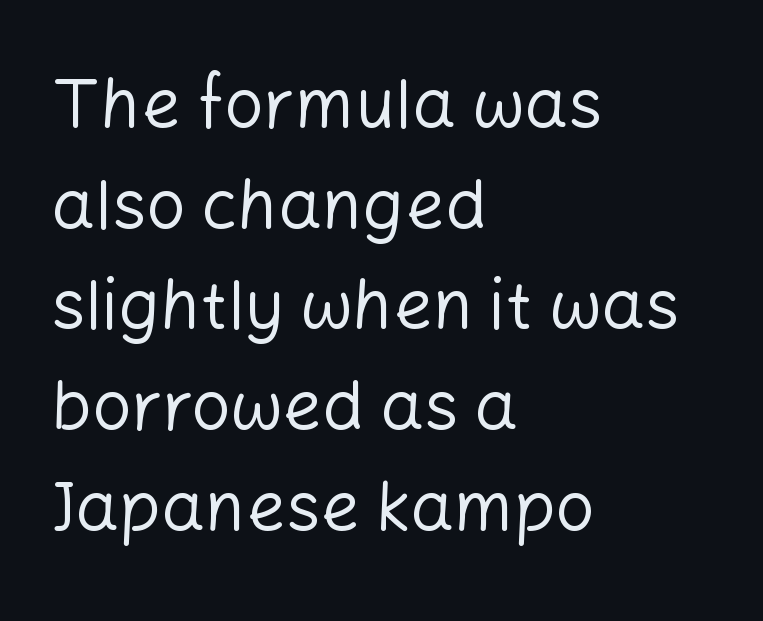
{"serif": "no", "italic": "no", "bold": "no", "weight": "regular", "width": "normal", "stroke_contrast": "low", "x_height": "medium", "monospaced": "no", "underline": "no", "align": "left", "line_spacing": "normal", "line_spacing_ratio": 1.46, "letter_spacing": "normal", "letter_spacing_em": 0.0, "glyph_px": 69}
